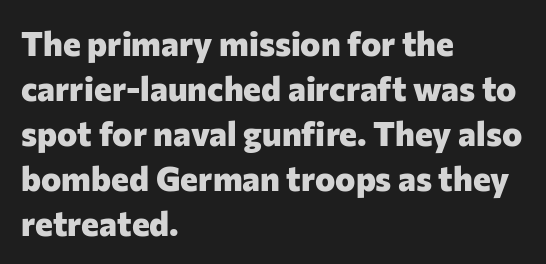
Clear beneath every line of the passage. The rows are spaced the way most documents space them. The passage shown is typed in a proportional face where columns would drift. Does the lettering tilt? It doesn't — this is upright. Typeset ragged right — the left edge is the straight one. Grotesque or geometric, the face here clearly has no serifs.
